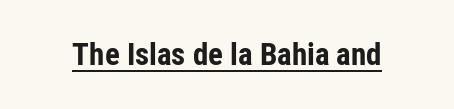
Q: Is the text bold? A: Yes.
Q: Is the text italic (slanted)? A: No, it is upright.
Q: Is the typeface a serif or a sans-serif typeface? A: Sans-serif.
Q: Is the text underlined? A: Yes.
Q: Is the spacing between letters normal or unusually wide? A: Normal.
Q: Width (condensed, normal, or wide)? A: Condensed.
Q: Stroke contrast? A: Low.
Q: x-height? A: Medium.
Q: Monospaced? A: No.
